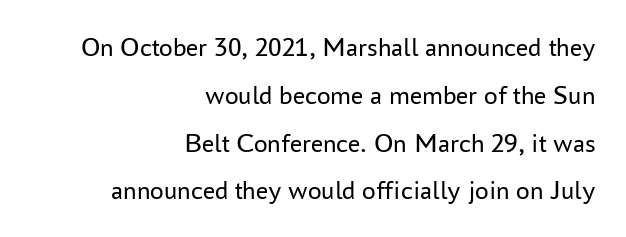
Summary of weight: not heavy and not bold. The type is set solid horizontally, with unmodified tracking. The specimen reads as upright at a glance. The zone under the glyphs is completely vacant. Line endings align vertically; line beginnings do not.
